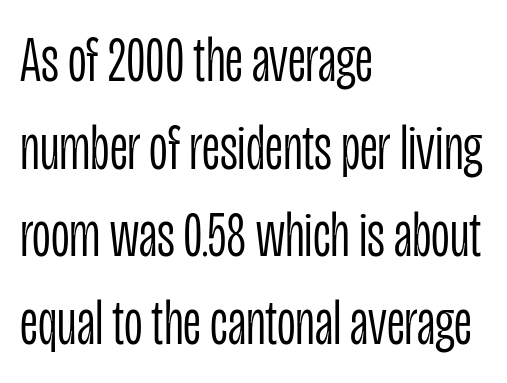
Q: Is the text bold? A: No.
Q: Is the text italic (slanted)? A: No, it is upright.
Q: Is the typeface a serif or a sans-serif typeface? A: Sans-serif.
Q: Is the text underlined? A: No.
Q: How is the paragraph aligned? A: Left-aligned.
Q: Is the spacing between letters normal or unusually wide? A: Normal.
Q: Is the spacing between lines tight, normal or loose? A: Normal.
Q: Width (condensed, normal, or wide)? A: Condensed.
Q: Stroke contrast? A: Low.
Q: x-height? A: Large.
Q: Monospaced? A: No.
